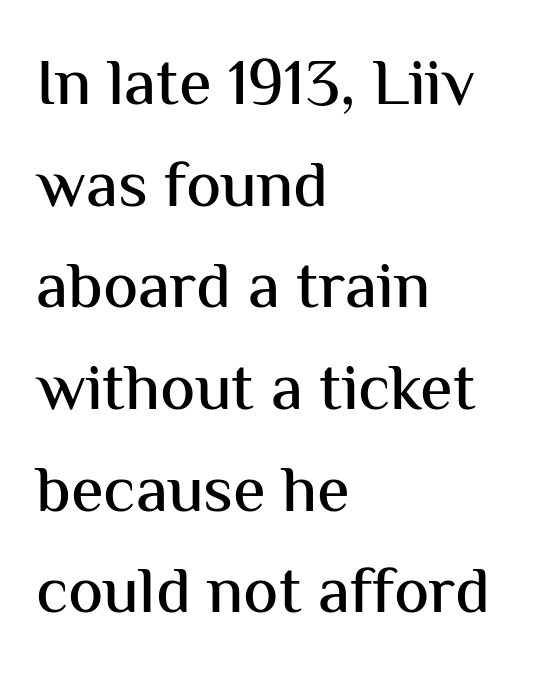
{"serif": "no", "italic": "no", "width": "normal", "stroke_contrast": "medium", "x_height": "medium", "monospaced": "no", "underline": "no", "align": "left", "line_spacing": "normal", "line_spacing_ratio": 1.54, "letter_spacing": "normal", "letter_spacing_em": 0.0, "glyph_px": 66}
